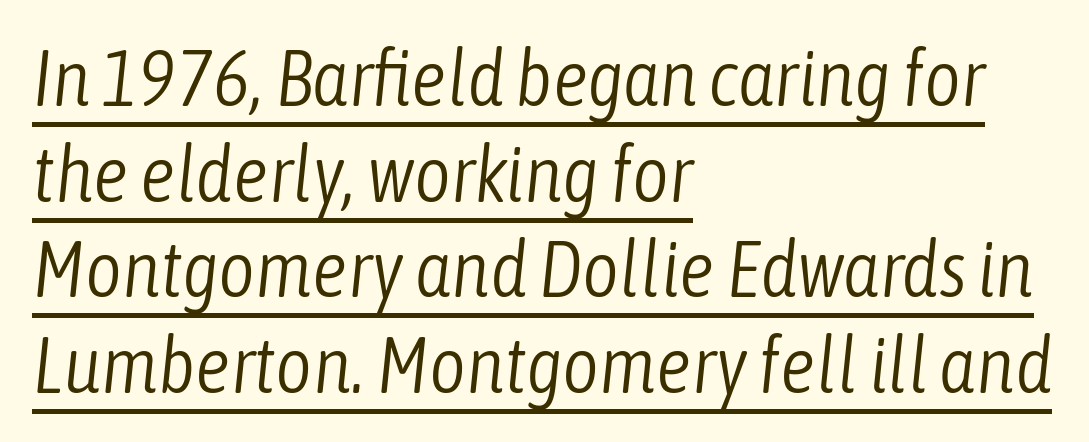
{"italic": "yes", "lean": "right", "slant_degrees": 6, "bold": "no", "weight": "light", "width": "condensed", "stroke_contrast": "low", "x_height": "medium", "monospaced": "no", "underline": "yes", "align": "left", "line_spacing_ratio": 1.21, "letter_spacing": "normal", "letter_spacing_em": 0.0, "glyph_px": 79}
